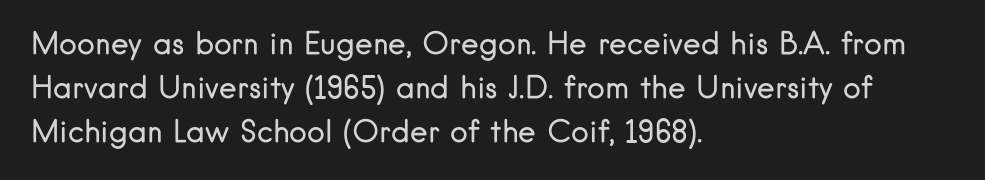
Q: Is the text bold? A: No.
Q: Is the text italic (slanted)? A: No, it is upright.
Q: Is the typeface a serif or a sans-serif typeface? A: Sans-serif.
Q: Is the text underlined? A: No.
Q: How is the paragraph aligned? A: Left-aligned.
Q: Is the spacing between letters normal or unusually wide? A: Normal.
Q: Is the spacing between lines tight, normal or loose? A: Normal.
Q: Width (condensed, normal, or wide)? A: Normal.
Q: Stroke contrast? A: Low.
Q: x-height? A: Small.
Q: Monospaced? A: No.
